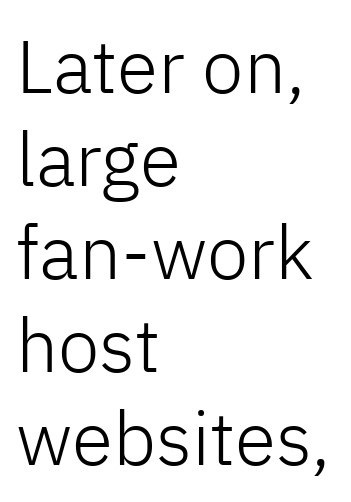
The passage shown is typeset with a sans-serif family. The type is set solid horizontally, with unmodified tracking. Stem width sits at or under what a default text font uses. These lines are set flush left with a ragged right edge.
